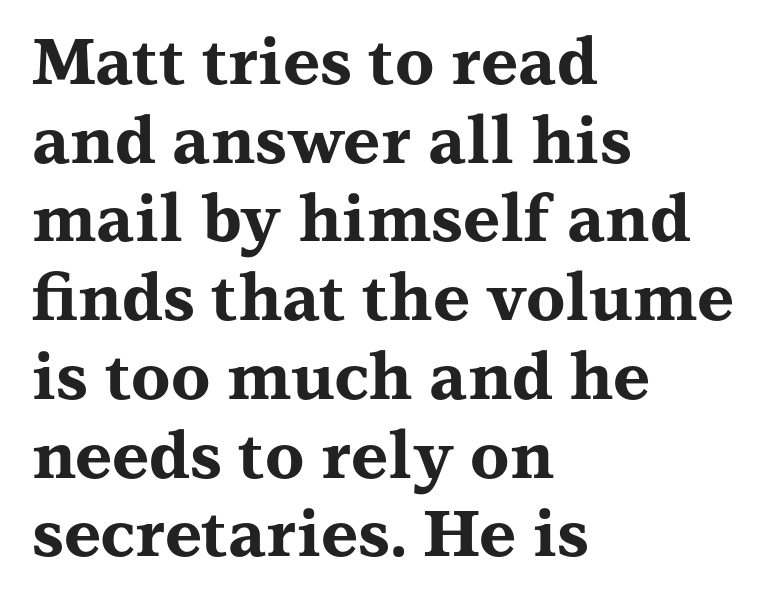
{"serif": "yes", "italic": "no", "bold": "yes", "weight": "bold", "width": "wide", "stroke_contrast": "medium", "x_height": "medium", "monospaced": "no", "underline": "no", "align": "left", "line_spacing_ratio": 1.23, "letter_spacing": "normal", "letter_spacing_em": 0.0, "glyph_px": 64}
